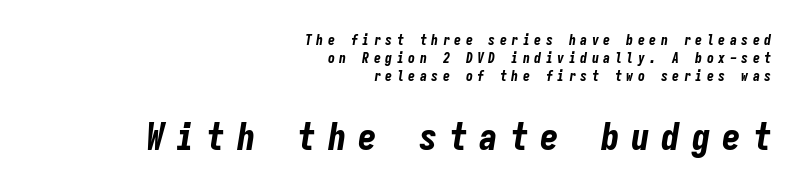
Quick note: underline off. Evenly set lines give the paragraph a standard silhouette. The rendering anchors every line to the right-hand side. In terms of letterspacing, this is a distinctly airy, spread setting. Is the type slanted? Yes — the strokes lean at a clear angle.
